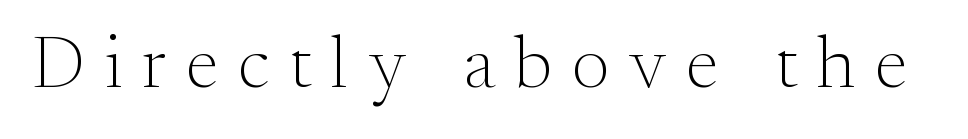
Q: Is the text bold? A: No.
Q: Is the text italic (slanted)? A: No, it is upright.
Q: Is the typeface a serif or a sans-serif typeface? A: Serif.
Q: Is the text underlined? A: No.
Q: Is the spacing between letters normal or unusually wide? A: Unusually wide.
Q: Width (condensed, normal, or wide)? A: Normal.
Q: Stroke contrast? A: Medium.
Q: x-height? A: Small.
Q: Monospaced? A: No.
